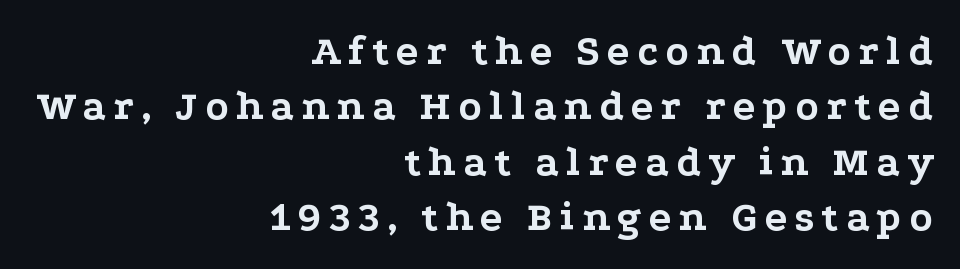
The glyphs are unaccompanied by any horizontal stroke below them. Designer's note — italics off, roman on. If you drew a ruler down the right edge, every line would touch it. Is there much room between lines? A standard amount, neither cramped nor airy. These lines are rendered in a variable-pitch font. Compared with an ordinary text face, these strokes are far heavier — a full bold.
